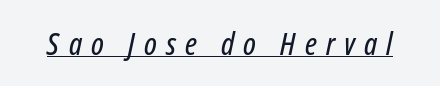
Q: Is the text italic (slanted)? A: Yes, it leans right by about 12 degrees.
Q: Is the text underlined? A: Yes.
Q: Is the spacing between letters normal or unusually wide? A: Unusually wide.
Q: Width (condensed, normal, or wide)? A: Condensed.
Q: Stroke contrast? A: Low.
Q: x-height? A: Medium.
Q: Monospaced? A: No.
